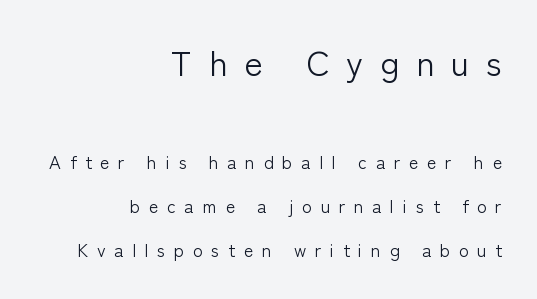
{"serif": "no", "italic": "no", "bold": "no", "weight": "light", "width": "normal", "stroke_contrast": "low", "x_height": "medium", "monospaced": "no", "underline": "no", "align": "right", "line_spacing": "loose", "line_spacing_ratio": 2.44, "letter_spacing": "wide", "letter_spacing_em": 0.48, "larger_block": "first", "size_ratio": 1.94, "glyph_px": 35}
